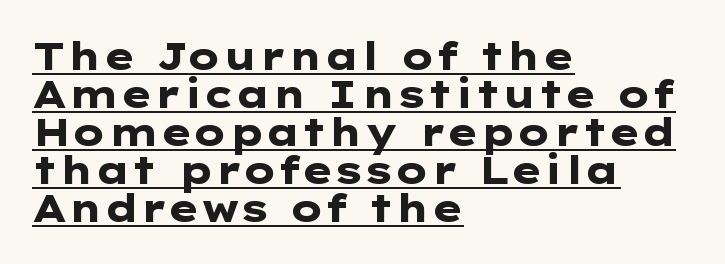
Observe the ordinary spacing: letters are neighbours, not strangers. Leading is clearly below the norm, producing a dense column. Typographically, this falls in the sans-serif category. Every word sits above its own underline. Compared with an ordinary text face, these strokes are far heavier — a full bold. The paragraph has a hard left edge and a soft right edge.
